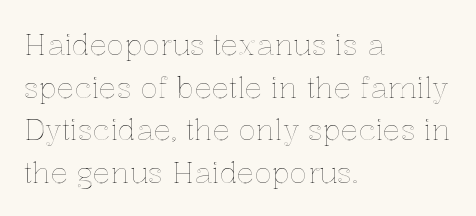
The image shows 29 px text type, upright; set left-aligned, normal line spacing (1.47x), normal letter spacing, not underlined; a medium x-height.
